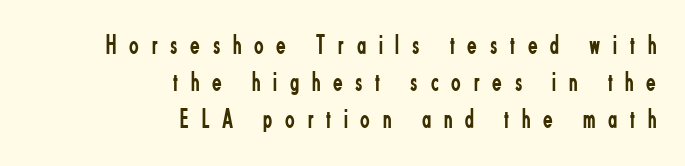
Q: Is the text bold? A: No.
Q: Is the text italic (slanted)? A: No, it is upright.
Q: Is the typeface a serif or a sans-serif typeface? A: Sans-serif.
Q: Is the text underlined? A: No.
Q: How is the paragraph aligned? A: Right-aligned.
Q: Is the spacing between letters normal or unusually wide? A: Unusually wide.
Q: Is the spacing between lines tight, normal or loose? A: Normal.
Q: Width (condensed, normal, or wide)? A: Condensed.
Q: Stroke contrast? A: Low.
Q: x-height? A: Small.
Q: Monospaced? A: No.
